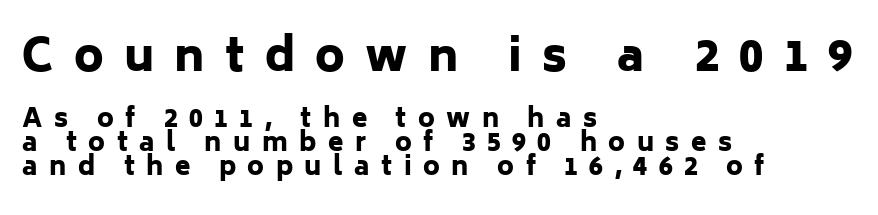
These lines are set flush left with a ragged right edge. If you measured baseline to baseline, you'd find a short distance. You get the large type first, then a drop to smaller type. The rendering uses natural spacing where letterforms have individual widths. Do the letters lean? They stand straight. The characters display no serif detailing; their extremities are plain.
